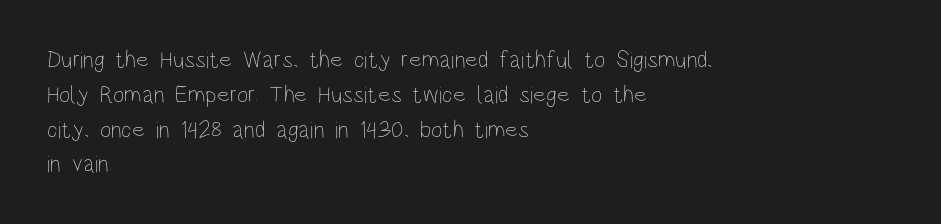
{"italic": "no", "bold": "no", "underline": "no", "align": "left", "line_spacing": "normal", "line_spacing_ratio": 1.45, "letter_spacing": "normal", "letter_spacing_em": 0.0, "glyph_px": 24}
